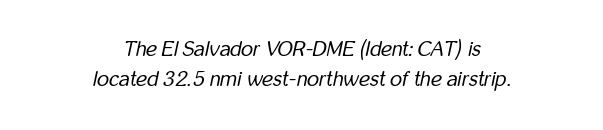
The designer left line spacing at the default. Stroke thickness stays within the range of a standard reading face or lighter. The text carries the slant typical of an italic or oblique font. Here the glyphs are tracked normally, forming tight word shapes.
